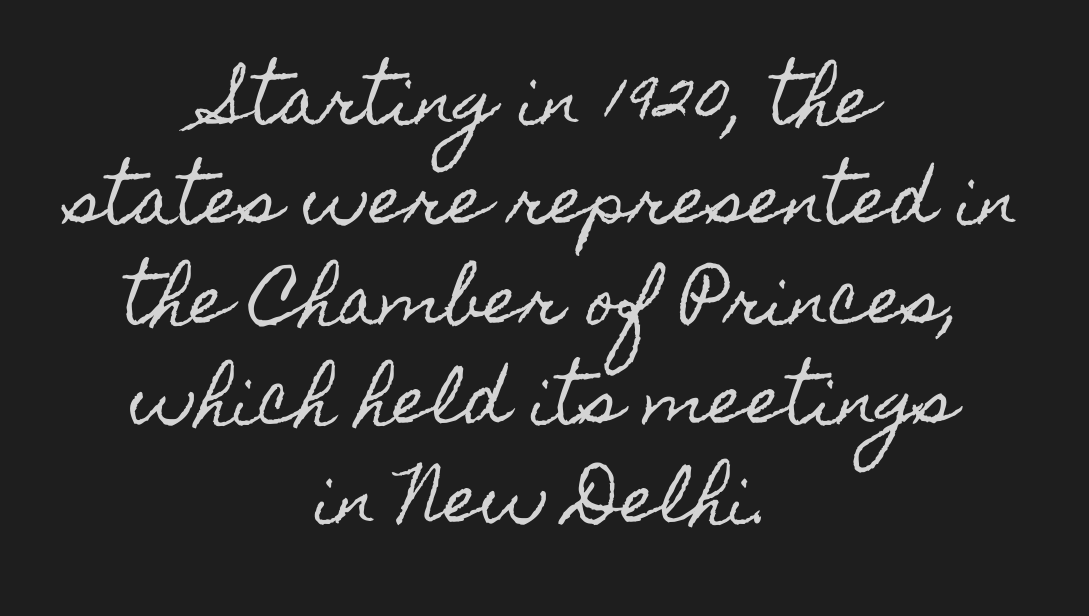
{"width": "condensed", "x_height": "small", "monospaced": "no", "underline": "no", "align": "center", "line_spacing": "normal", "line_spacing_ratio": 1.56, "letter_spacing": "normal", "letter_spacing_em": 0.0, "glyph_px": 64}
